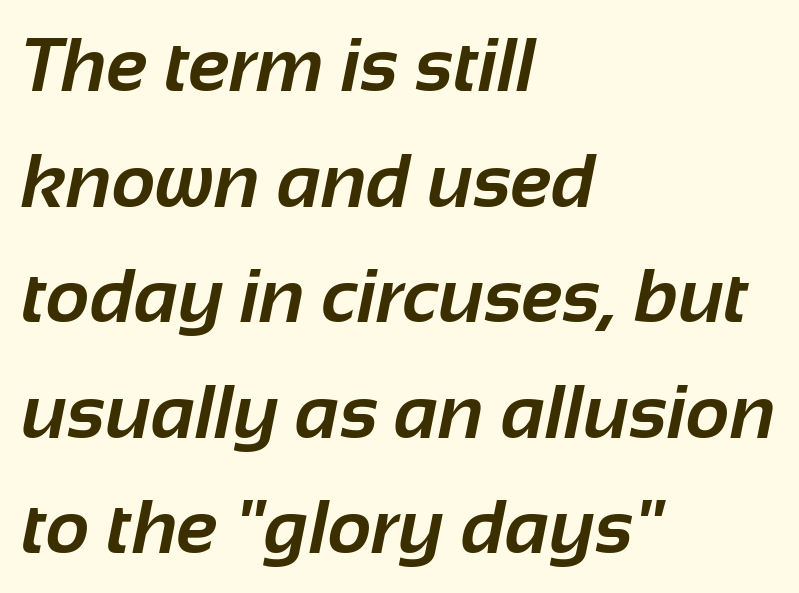
Q: Is the text bold? A: Yes.
Q: Is the typeface a serif or a sans-serif typeface? A: Sans-serif.
Q: Is the text underlined? A: No.
Q: How is the paragraph aligned? A: Left-aligned.
Q: Is the spacing between letters normal or unusually wide? A: Normal.
Q: Is the spacing between lines tight, normal or loose? A: Normal.
Q: Width (condensed, normal, or wide)? A: Normal.
Q: Stroke contrast? A: Low.
Q: x-height? A: Medium.
Q: Monospaced? A: No.
